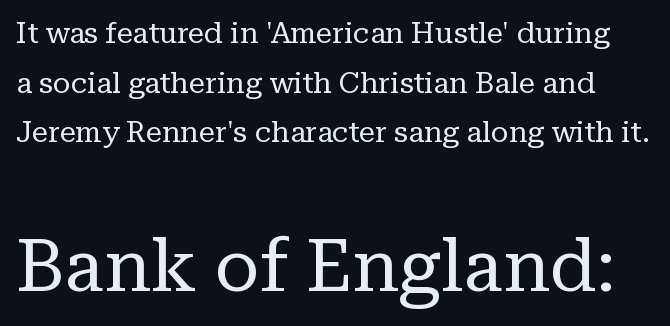
The image shows 73 px regular-weight serif type, upright; set line spacing 1.71x, normal letter spacing, not underlined; the second (bottom) block is 2.52x larger; low stroke contrast and a medium x-height.
